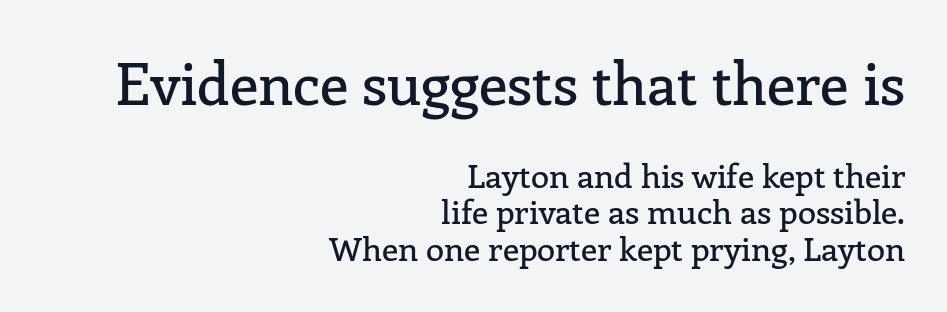
{"serif": "yes", "italic": "no", "width": "normal", "stroke_contrast": "low", "x_height": "medium", "monospaced": "no", "underline": "no", "align": "right", "line_spacing": "tight", "line_spacing_ratio": 1.1, "letter_spacing": "normal", "letter_spacing_em": 0.0, "larger_block": "first", "size_ratio": 1.76, "glyph_px": 58}
